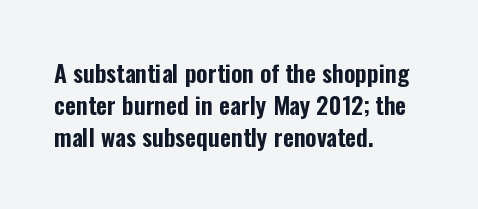
The image shows 24 px text type, upright; set left-aligned, normal line spacing (1.34x), normal letter spacing, not underlined.
